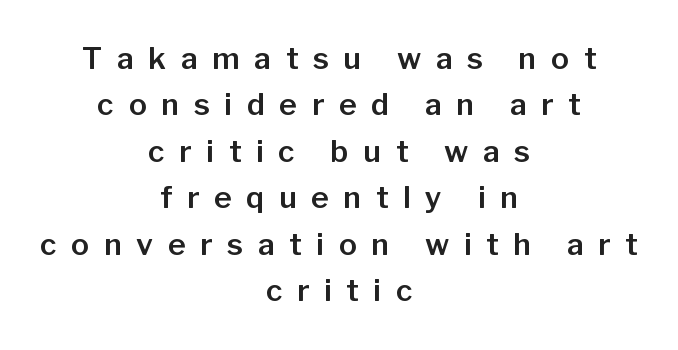
Q: Is the text italic (slanted)? A: No, it is upright.
Q: Is the typeface a serif or a sans-serif typeface? A: Sans-serif.
Q: Is the text underlined? A: No.
Q: How is the paragraph aligned? A: Centered.
Q: Is the spacing between letters normal or unusually wide? A: Unusually wide.
Q: Is the spacing between lines tight, normal or loose? A: Normal.
Q: Width (condensed, normal, or wide)? A: Normal.
Q: Stroke contrast? A: Low.
Q: x-height? A: Medium.
Q: Monospaced? A: No.
